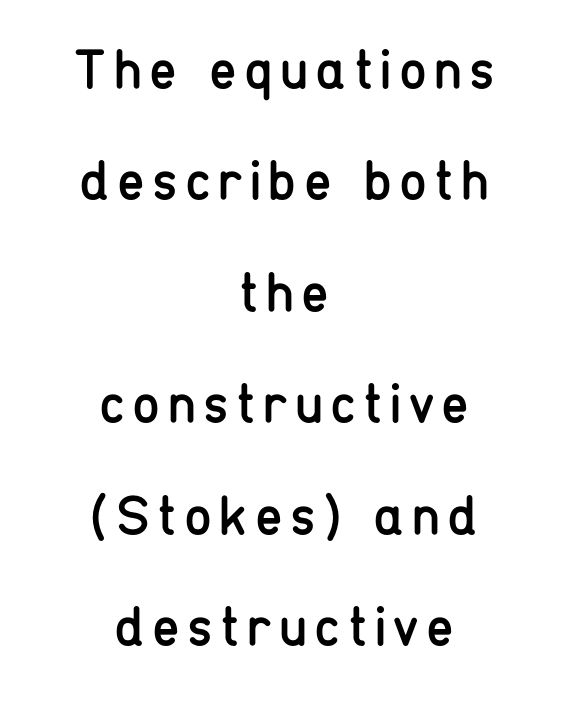
{"serif": "no", "italic": "no", "bold": "no", "weight": "regular", "width": "condensed", "stroke_contrast": "low", "x_height": "medium", "monospaced": "no", "underline": "no", "align": "center", "line_spacing": "loose", "line_spacing_ratio": 1.99, "glyph_px": 56}
